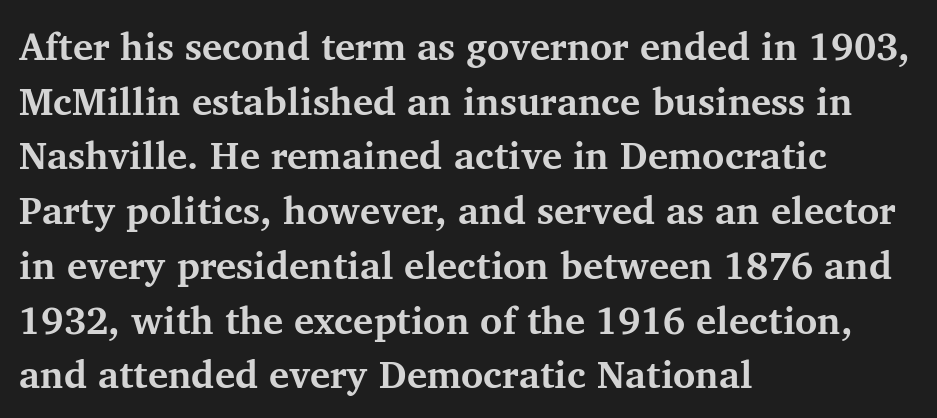
{"serif": "yes", "italic": "no", "bold": "yes", "weight": "bold", "width": "normal", "stroke_contrast": "medium", "x_height": "medium", "monospaced": "no", "underline": "no", "align": "left", "line_spacing": "normal", "line_spacing_ratio": 1.44, "letter_spacing": "normal", "letter_spacing_em": 0.0, "glyph_px": 38}
